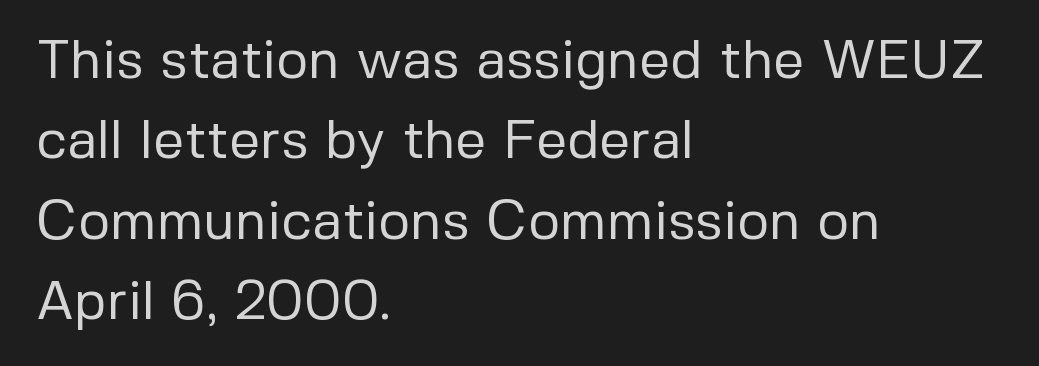
Honestly, the row spacing looks completely unremarkable. These lines are rendered in a variable-pitch font. The strokes are not fattened; the text isn't bold. Letterform terminals end flat and unadorned throughout the passage. Beneath every word, the page is bare.
